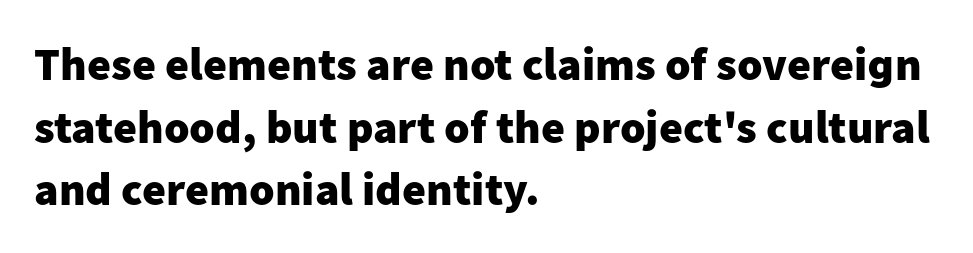
{"serif": "no", "italic": "no", "bold": "yes", "weight": "heavy", "width": "normal", "stroke_contrast": "low", "x_height": "medium", "monospaced": "no", "underline": "no", "align": "left", "line_spacing": "normal", "line_spacing_ratio": 1.36, "letter_spacing": "normal", "letter_spacing_em": 0.0, "glyph_px": 46}
